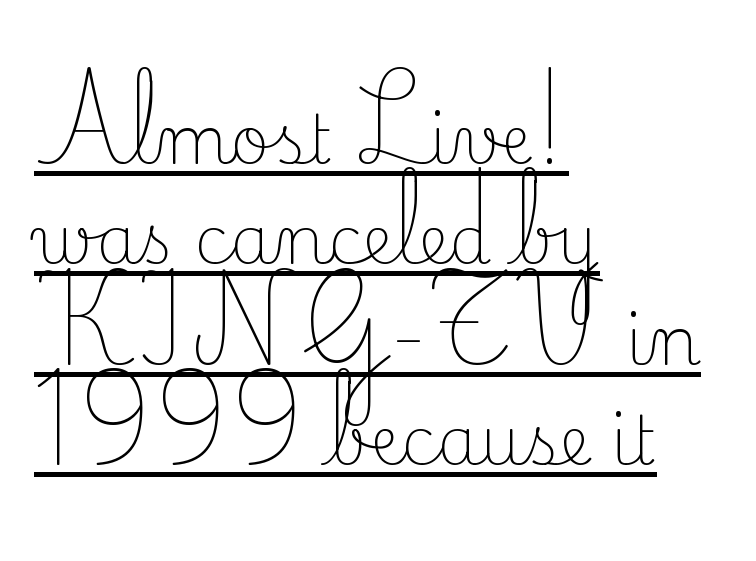
The image shows 67 px light serif type, upright; set left-aligned, normal line spacing (1.5x), normal letter spacing, underlined; low stroke contrast and a small x-height.
